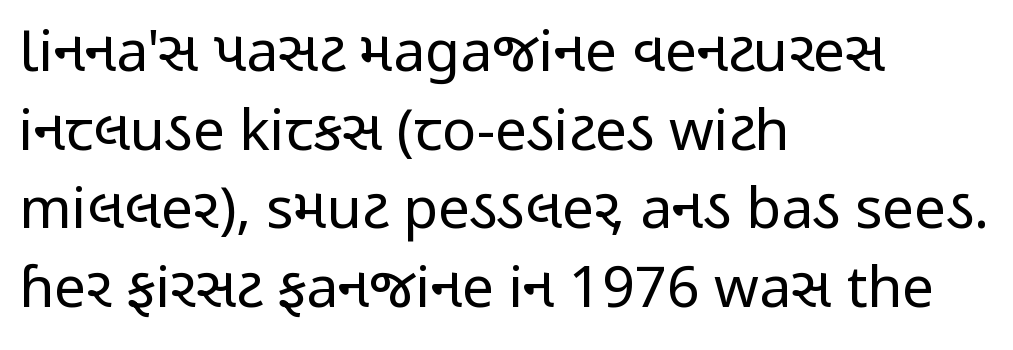
{"serif": "no", "italic": "no", "bold": "no", "weight": "regular", "width": "condensed", "stroke_contrast": "low", "x_height": "medium", "monospaced": "no", "underline": "no", "align": "left", "line_spacing": "normal", "line_spacing_ratio": 1.38, "letter_spacing": "normal", "letter_spacing_em": 0.0, "glyph_px": 57}
